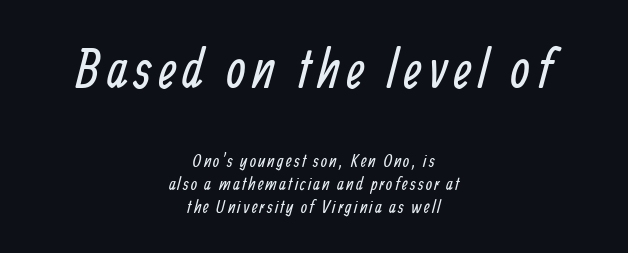
The font sits on the lighter half of the weight spectrum, regular included. The compositor balanced each line on the midline. The lines sit at an ordinary, default distance from one another. Decoration check: the copy has no underline. Each letter keeps its own natural width here, so spacing adapts to shape. Which of the two is more prominent by size? The first, at the top.
